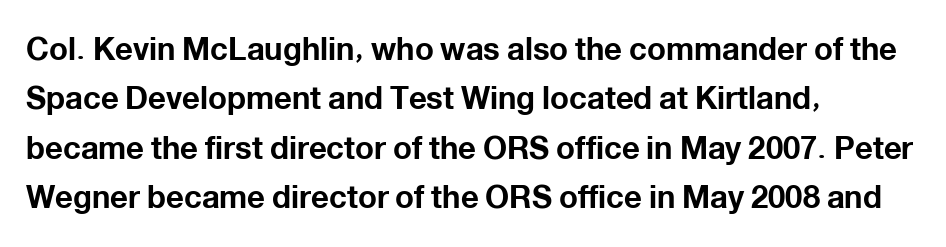
{"serif": "no", "italic": "no", "bold": "yes", "weight": "bold", "width": "normal", "stroke_contrast": "low", "x_height": "medium", "monospaced": "no", "underline": "no", "align": "left", "line_spacing": "normal", "line_spacing_ratio": 1.59, "letter_spacing": "normal", "letter_spacing_em": 0.0, "glyph_px": 31}
